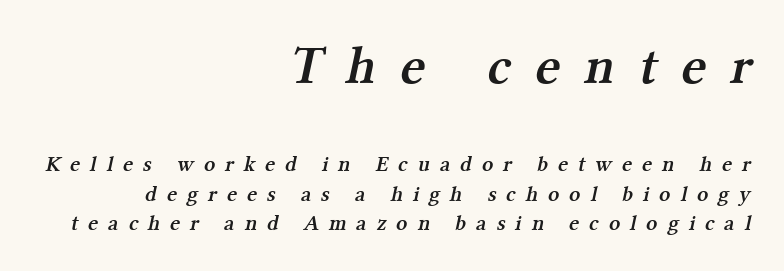
{"serif": "yes", "bold": "semi", "weight": "semibold", "width": "normal", "stroke_contrast": "medium", "x_height": "medium", "monospaced": "no", "underline": "no", "align": "right", "line_spacing": "normal", "line_spacing_ratio": 1.36, "letter_spacing": "wide", "letter_spacing_em": 0.45, "larger_block": "first", "size_ratio": 2.45, "glyph_px": 54}
